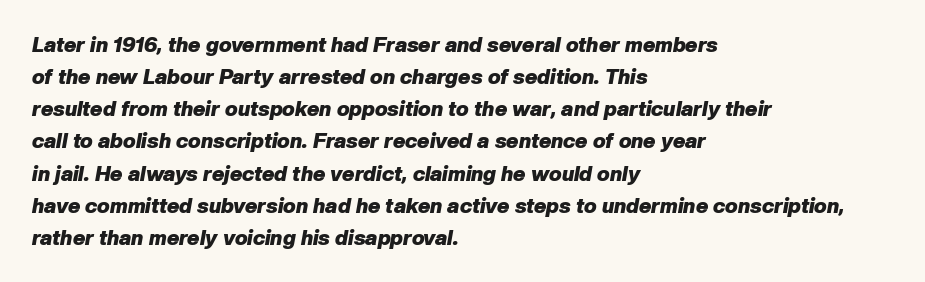
{"italic": "yes", "lean": "right", "slant_degrees": 10, "bold": "yes", "underline": "no", "align": "left", "line_spacing": "normal", "line_spacing_ratio": 1.53, "letter_spacing": "normal", "letter_spacing_em": 0.0, "glyph_px": 21}
